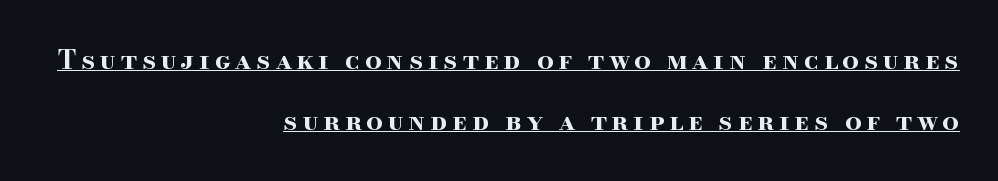
Q: Is the text bold? A: Yes.
Q: Is the text italic (slanted)? A: No, it is upright.
Q: Is the text underlined? A: Yes.
Q: How is the paragraph aligned? A: Right-aligned.
Q: Is the spacing between lines tight, normal or loose? A: Loose.
